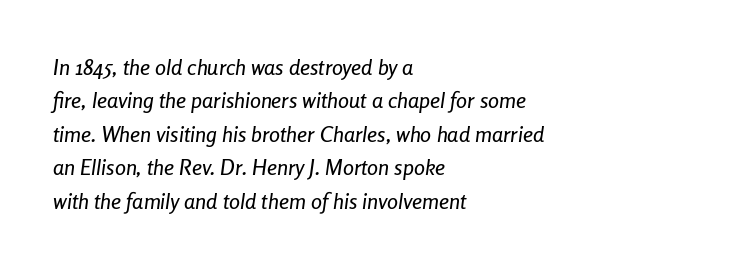
The image shows 22 px text type, italic (leaning right); set left-aligned, normal line spacing (1.52x), normal letter spacing, not underlined.
